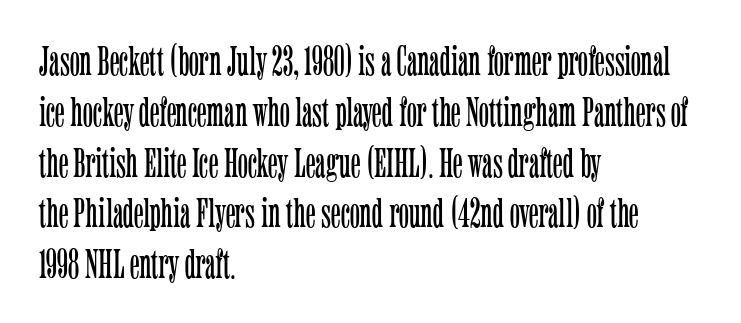
The image shows 42 px light, condensed serif type, upright; set left-aligned, line spacing 1.21x, normal letter spacing, not underlined; low stroke contrast and a medium x-height.
